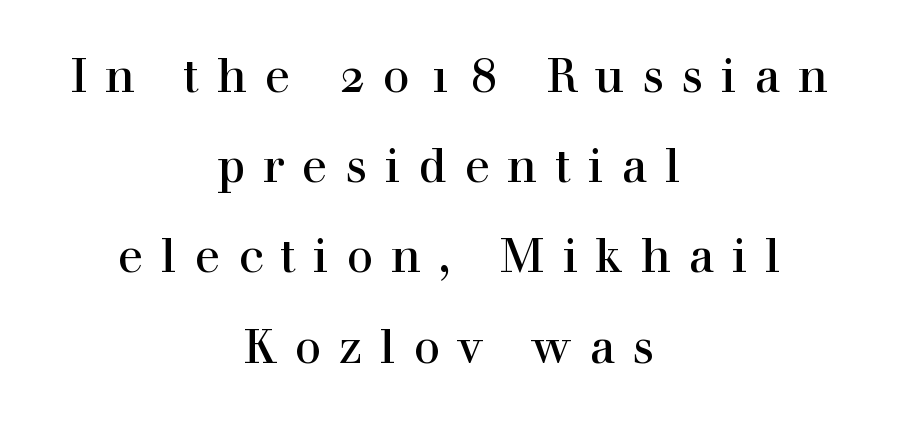
The image shows 47 px serif type, upright; set centered, loose line spacing (1.92x), unusually wide letter spacing (+0.38 em), not underlined; a medium x-height.
